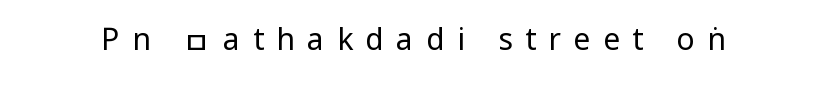
Q: Is the text bold? A: No.
Q: Is the text italic (slanted)? A: No, it is upright.
Q: Is the typeface a serif or a sans-serif typeface? A: Sans-serif.
Q: Is the text underlined? A: No.
Q: Is the spacing between letters normal or unusually wide? A: Unusually wide.
Q: Width (condensed, normal, or wide)? A: Condensed.
Q: Stroke contrast? A: Low.
Q: x-height? A: Large.
Q: Monospaced? A: No.
